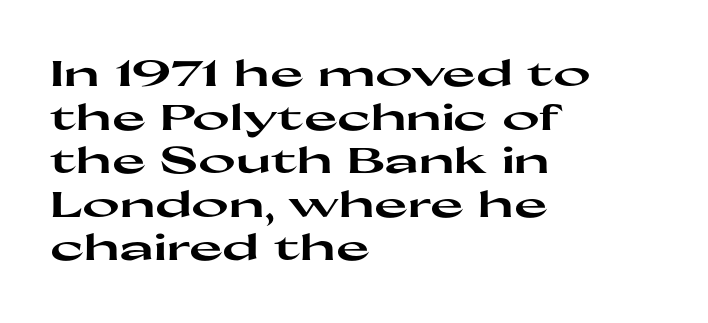
{"serif": "no", "italic": "no", "bold": "yes", "weight": "heavy", "width": "wide", "stroke_contrast": "high", "x_height": "medium", "monospaced": "no", "underline": "no", "align": "left", "line_spacing_ratio": 1.21, "letter_spacing": "normal", "letter_spacing_em": 0.0, "glyph_px": 36}
